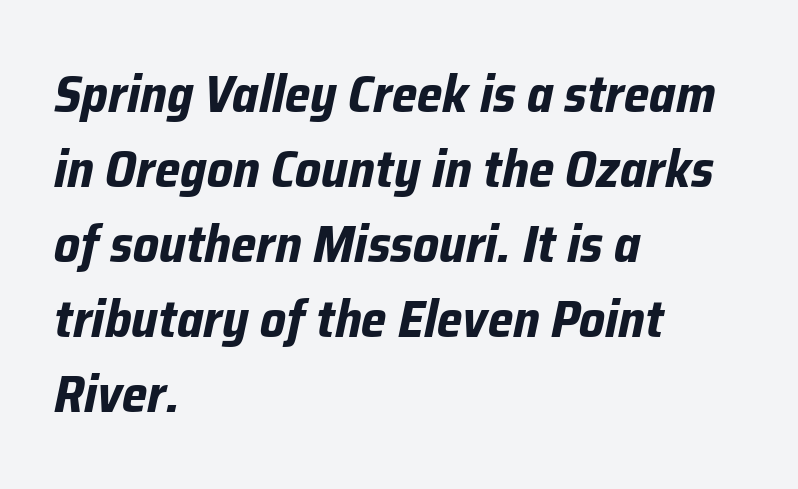
The image shows 51 px bold type, italic (leaning right); set left-aligned, normal line spacing (1.47x), normal letter spacing, not underlined; low stroke contrast and a medium x-height.
